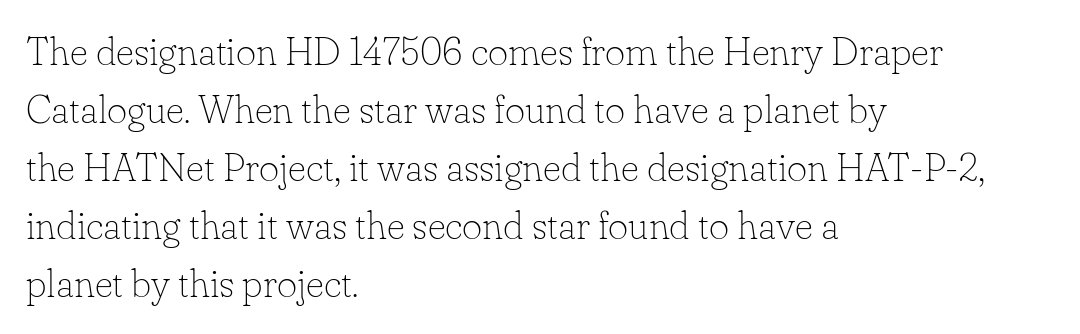
Q: Is the text bold? A: No.
Q: Is the text italic (slanted)? A: No, it is upright.
Q: Is the typeface a serif or a sans-serif typeface? A: Serif.
Q: Is the text underlined? A: No.
Q: How is the paragraph aligned? A: Left-aligned.
Q: Is the spacing between letters normal or unusually wide? A: Normal.
Q: Is the spacing between lines tight, normal or loose? A: Normal.
Q: Width (condensed, normal, or wide)? A: Normal.
Q: Stroke contrast? A: Low.
Q: x-height? A: Small.
Q: Monospaced? A: No.
